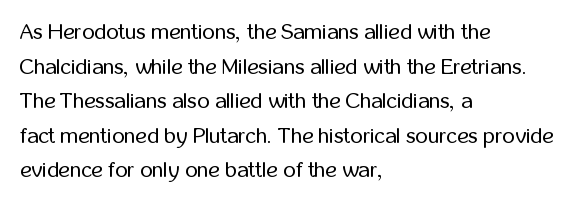
Q: Is the text bold? A: No.
Q: Is the text italic (slanted)? A: No, it is upright.
Q: Is the text underlined? A: No.
Q: How is the paragraph aligned? A: Left-aligned.
Q: Is the spacing between letters normal or unusually wide? A: Normal.
Q: Is the spacing between lines tight, normal or loose? A: Normal.
